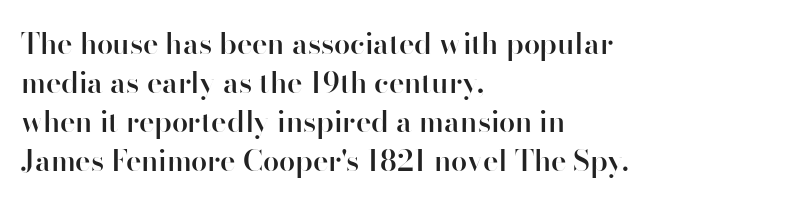
Short note: letters normally spaced. Weight: semibold (demi). The face used here is proportionally spaced, like ordinary book or web type. Baseline-to-baseline distance is the conventional proportion of letter height. A roman cut, with each character standing at attention. Plain, unruled lines of type.
